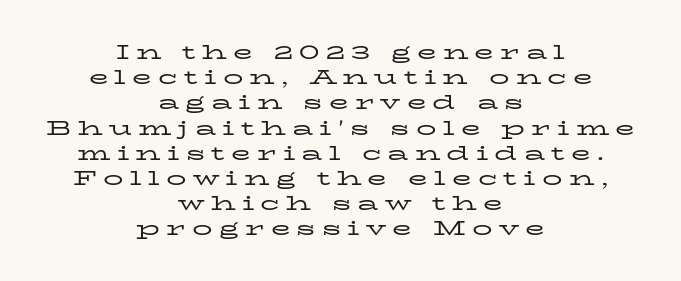
{"italic": "no", "bold": "no", "underline": "no", "align": "center", "line_spacing": "normal", "line_spacing_ratio": 1.26, "letter_spacing": "wide", "letter_spacing_em": 0.31, "glyph_px": 20}
